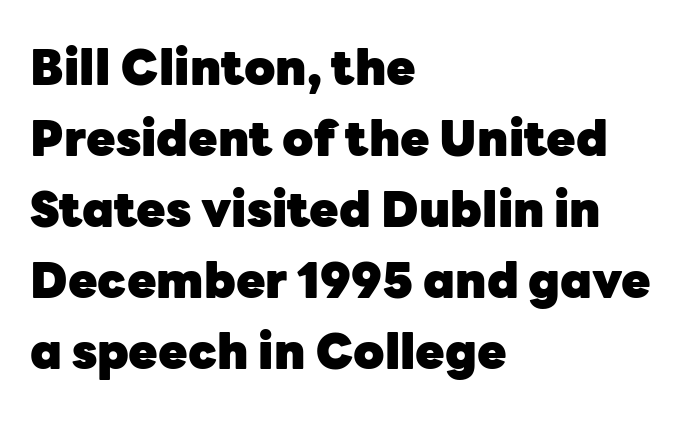
Q: Is the text bold? A: Yes.
Q: Is the text italic (slanted)? A: No, it is upright.
Q: Is the typeface a serif or a sans-serif typeface? A: Sans-serif.
Q: Is the text underlined? A: No.
Q: How is the paragraph aligned? A: Left-aligned.
Q: Is the spacing between letters normal or unusually wide? A: Normal.
Q: Is the spacing between lines tight, normal or loose? A: Normal.
Q: Width (condensed, normal, or wide)? A: Normal.
Q: Stroke contrast? A: Low.
Q: x-height? A: Medium.
Q: Monospaced? A: No.
